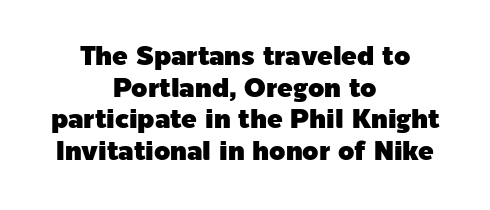
The image shows 26 px text type, upright; set centered, line spacing 1.22x, normal letter spacing, not underlined.
